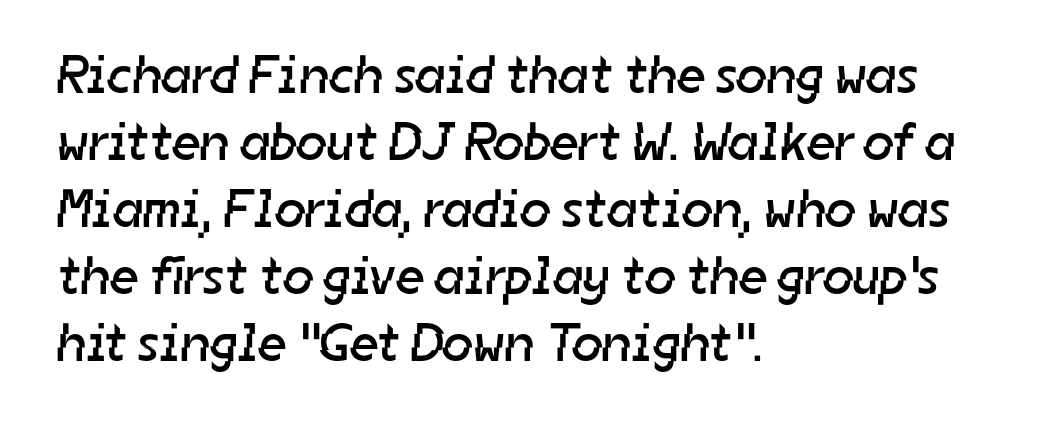
Left-aligned paragraph, ragged on the right. Each stroke keeps to a modest, everyday thickness or less. Look at the tracking — it's just the regular setting, nothing added. Character widths vary here, with narrow letters taking less room than wide ones. Serifs: no, the terminals of the letterforms are clean.
